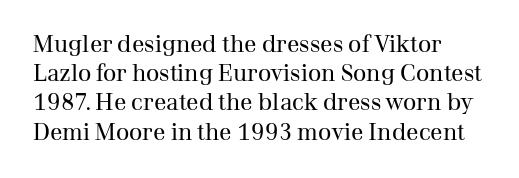
The image shows 23 px text type, upright; set normal line spacing (1.27x), normal letter spacing, not underlined.
